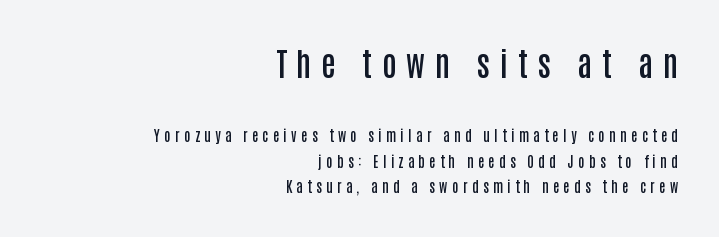
{"serif": "no", "italic": "no", "bold": "semi", "weight": "semibold", "width": "condensed", "stroke_contrast": "low", "x_height": "large", "monospaced": "no", "underline": "no", "align": "right", "line_spacing_ratio": 1.83, "letter_spacing": "wide", "letter_spacing_em": 0.31, "larger_block": "first", "size_ratio": 2.29, "glyph_px": 32}
